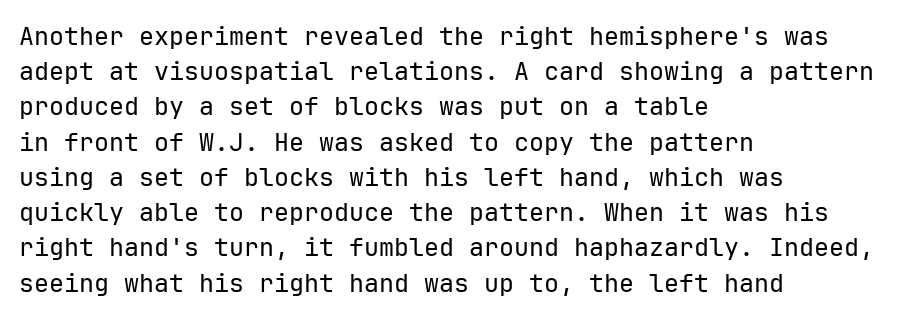
Weight: not bold — regular or lighter. Summary of vertical rhythm: regular, with standard interline spacing. Italic? Not at all — the glyphs are vertical. Words appear dense and cohesive because spacing is normal. Glance below the letters and you will spot only blank space.
